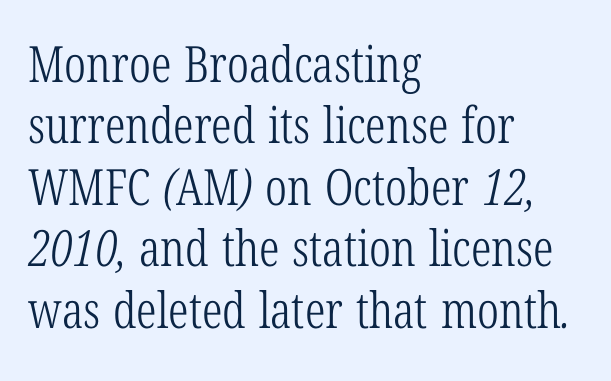
The image shows 50 px light, condensed serif type; set left-aligned, line spacing 1.23x, normal letter spacing, not underlined; low stroke contrast and a medium x-height.
